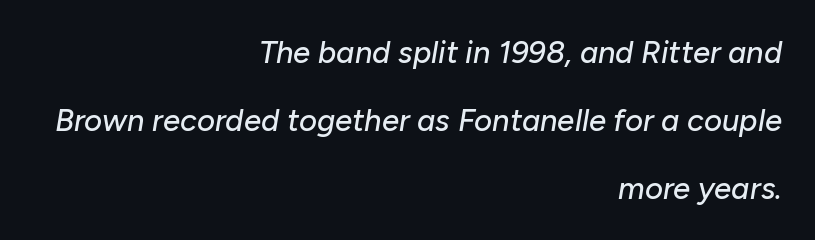
Honestly, the letter spacing is just normal — you wouldn't notice it. The leading is generous, giving the passage an open texture. The passage shown leans; its letterforms are oblique. A bare baseline throughout the passage. A typesetter would call this proportional, since set widths differ per character. Alignment: flush right.
